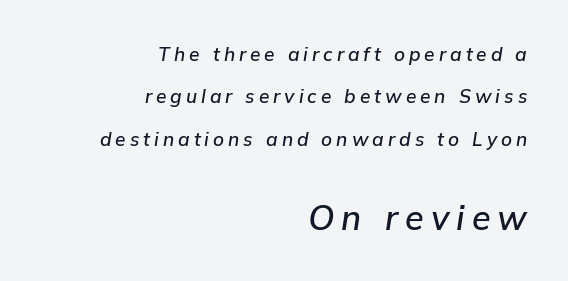
These lines are set flush right with a ragged left edge. Descenders hang freely into open space. Bigger letters appear in the bottom chunk; the top chunk is reduced. Someone cranked the tracking dial way up on this one. Vertical spacing — loose. Each letter keeps its own natural width here, so spacing adapts to shape.
